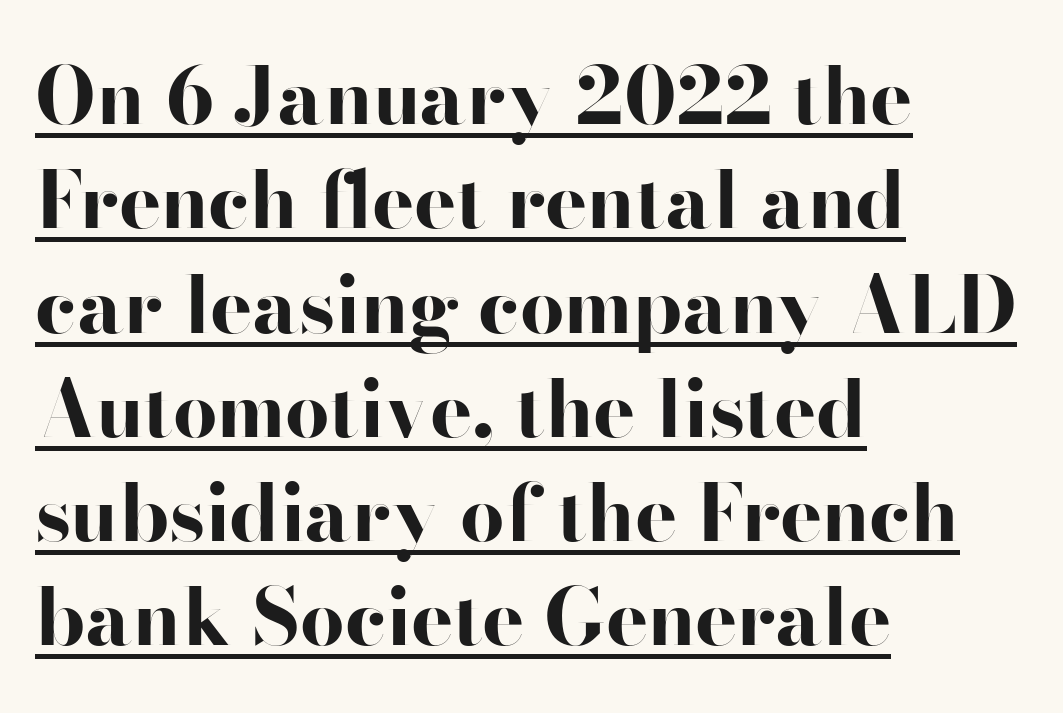
Q: Is the text bold? A: Yes.
Q: Is the text italic (slanted)? A: No, it is upright.
Q: Is the typeface a serif or a sans-serif typeface? A: Sans-serif.
Q: Is the text underlined? A: Yes.
Q: How is the paragraph aligned? A: Left-aligned.
Q: Is the spacing between letters normal or unusually wide? A: Normal.
Q: Is the spacing between lines tight, normal or loose? A: Normal.
Q: Width (condensed, normal, or wide)? A: Wide.
Q: Stroke contrast? A: High.
Q: x-height? A: Small.
Q: Monospaced? A: No.
